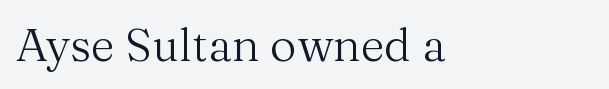
The image shows 46 px regular-weight serif type, upright; set left-aligned, normal letter spacing, not underlined; medium stroke contrast and a medium x-height.
